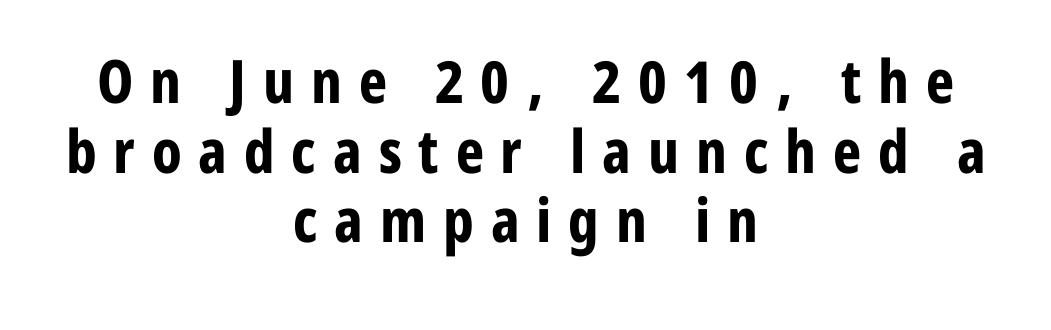
Q: Is the text bold? A: Yes.
Q: Is the text italic (slanted)? A: No, it is upright.
Q: Is the typeface a serif or a sans-serif typeface? A: Sans-serif.
Q: Is the text underlined? A: No.
Q: How is the paragraph aligned? A: Centered.
Q: Is the spacing between letters normal or unusually wide? A: Unusually wide.
Q: Width (condensed, normal, or wide)? A: Condensed.
Q: Stroke contrast? A: Low.
Q: x-height? A: Medium.
Q: Monospaced? A: No.
